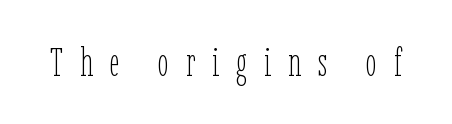
{"italic": "no", "bold": "no", "weight": "thin", "width": "condensed", "stroke_contrast": "low", "x_height": "medium", "monospaced": "no", "underline": "no", "letter_spacing": "wide", "letter_spacing_em": 0.42, "glyph_px": 40}
